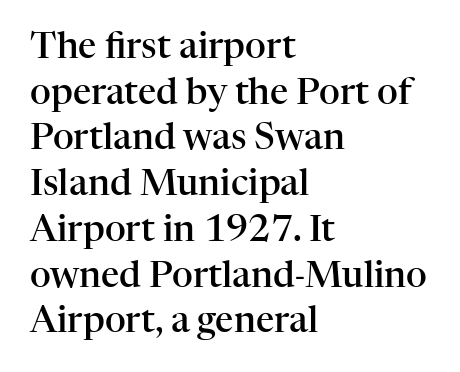
{"serif": "yes", "italic": "no", "bold": "semi", "weight": "semibold", "width": "normal", "stroke_contrast": "high", "x_height": "medium", "monospaced": "no", "underline": "no", "align": "left", "line_spacing": "normal", "line_spacing_ratio": 1.27, "letter_spacing": "normal", "letter_spacing_em": 0.0, "glyph_px": 36}
